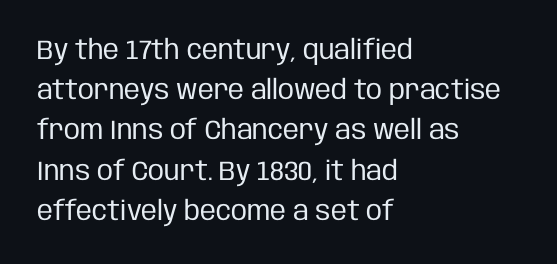
{"italic": "no", "bold": "no", "underline": "no", "align": "left", "line_spacing": "normal", "line_spacing_ratio": 1.49, "letter_spacing": "normal", "letter_spacing_em": 0.0, "glyph_px": 27}
